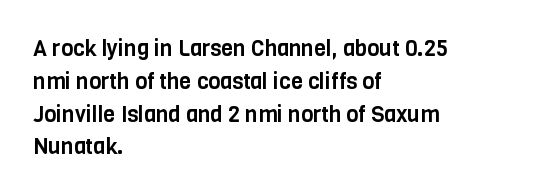
Q: Is the text italic (slanted)? A: No, it is upright.
Q: Is the text underlined? A: No.
Q: How is the paragraph aligned? A: Left-aligned.
Q: Is the spacing between letters normal or unusually wide? A: Normal.
Q: Is the spacing between lines tight, normal or loose? A: Normal.
